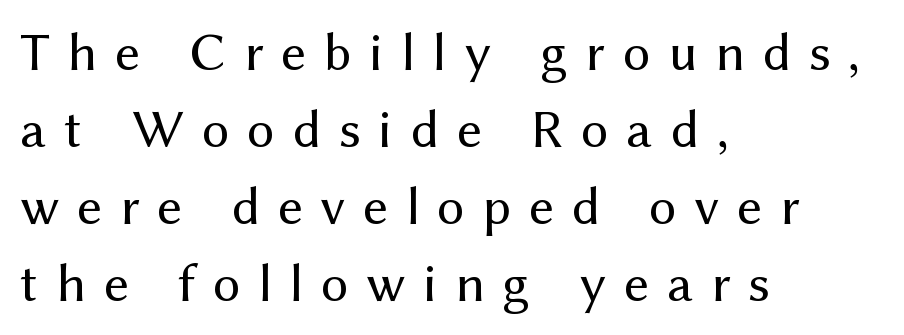
The image shows 55 px regular-weight sans-serif type, upright; set left-aligned, normal line spacing (1.4x), unusually wide letter spacing (+0.32 em), not underlined; medium stroke contrast and a medium x-height.
